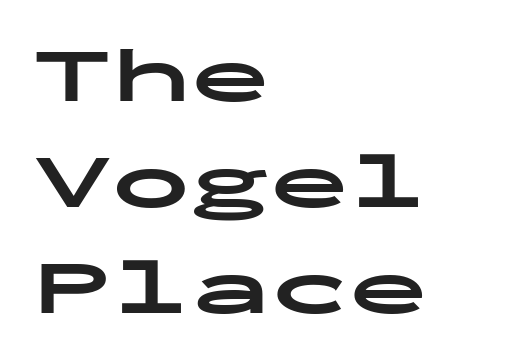
{"serif": "no", "italic": "no", "bold": "yes", "weight": "bold", "width": "wide", "stroke_contrast": "low", "x_height": "medium", "monospaced": "yes", "underline": "no", "align": "left", "line_spacing": "normal", "line_spacing_ratio": 1.34, "letter_spacing": "normal", "letter_spacing_em": 0.0, "glyph_px": 79}
